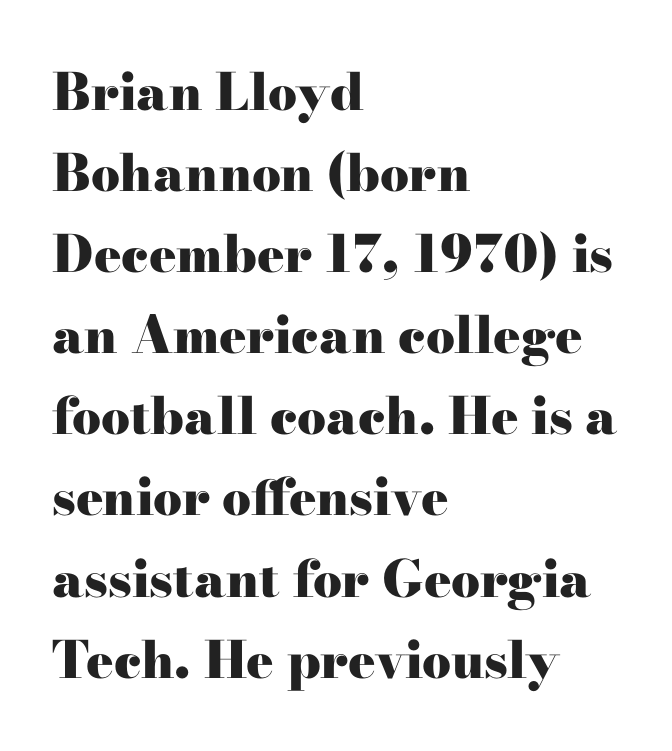
Q: Is the text bold? A: Yes.
Q: Is the text italic (slanted)? A: No, it is upright.
Q: Is the typeface a serif or a sans-serif typeface? A: Serif.
Q: Is the text underlined? A: No.
Q: How is the paragraph aligned? A: Left-aligned.
Q: Is the spacing between letters normal or unusually wide? A: Normal.
Q: Is the spacing between lines tight, normal or loose? A: Normal.
Q: Width (condensed, normal, or wide)? A: Wide.
Q: Stroke contrast? A: High.
Q: x-height? A: Small.
Q: Monospaced? A: No.
